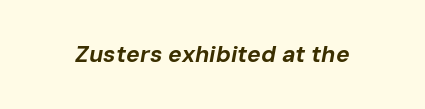
The image shows 23 px bold type, italic (leaning right); set normal letter spacing, not underlined.
